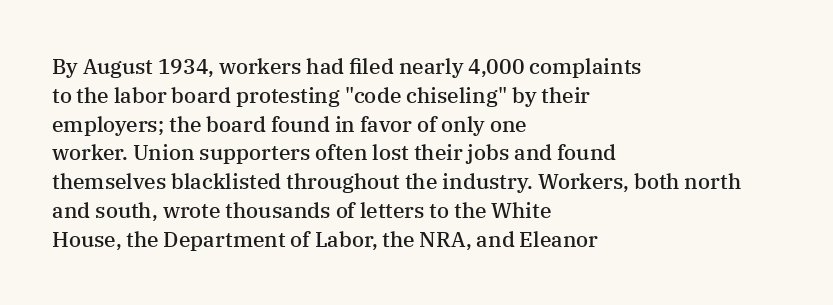
The image shows 21 px text type, upright; set left-aligned, normal line spacing (1.37x), normal letter spacing, not underlined.
